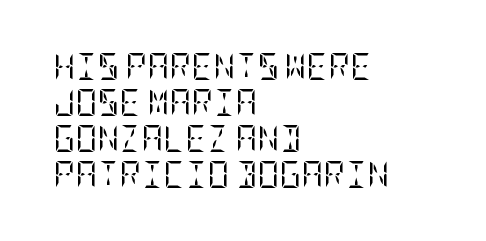
The image shows 27 px text type, upright; set left-aligned, normal line spacing (1.33x), normal letter spacing, not underlined.
